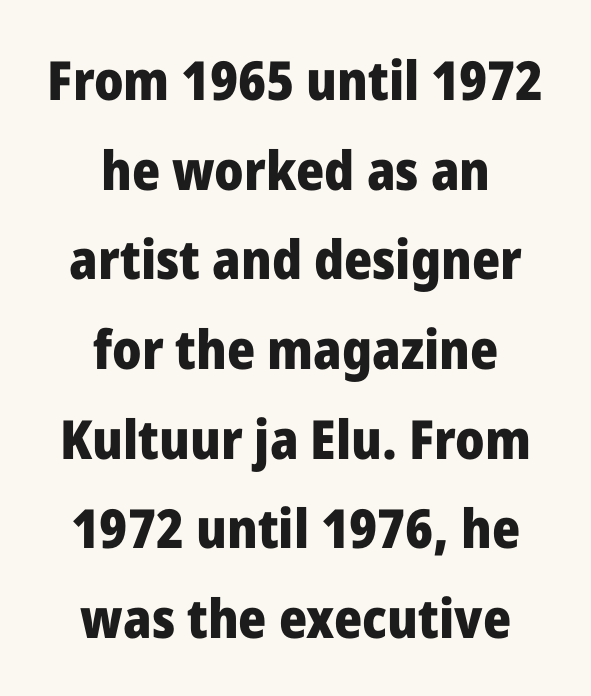
{"serif": "no", "italic": "no", "bold": "yes", "weight": "heavy", "width": "normal", "stroke_contrast": "low", "x_height": "medium", "monospaced": "no", "underline": "no", "align": "center", "line_spacing": "normal", "line_spacing_ratio": 1.66, "letter_spacing": "normal", "letter_spacing_em": 0.0, "glyph_px": 54}
